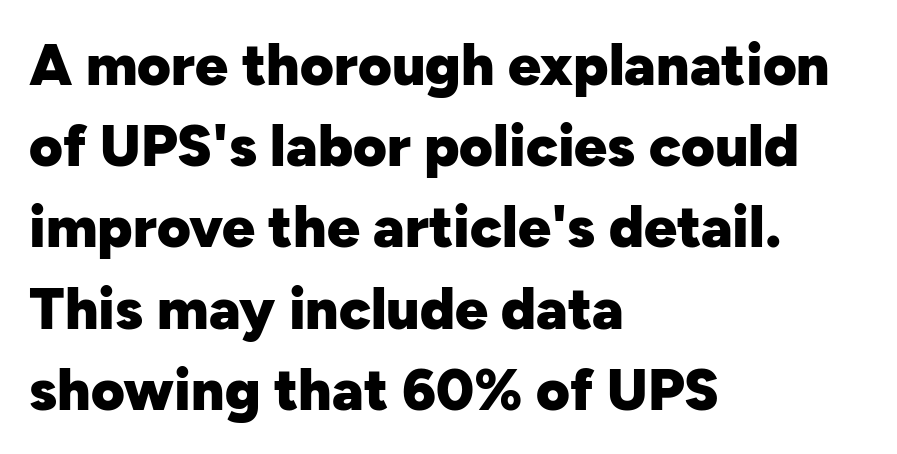
The image shows 58 px heavy sans-serif type, upright; set left-aligned, normal line spacing (1.4x), normal letter spacing, not underlined; low stroke contrast and a medium x-height.
